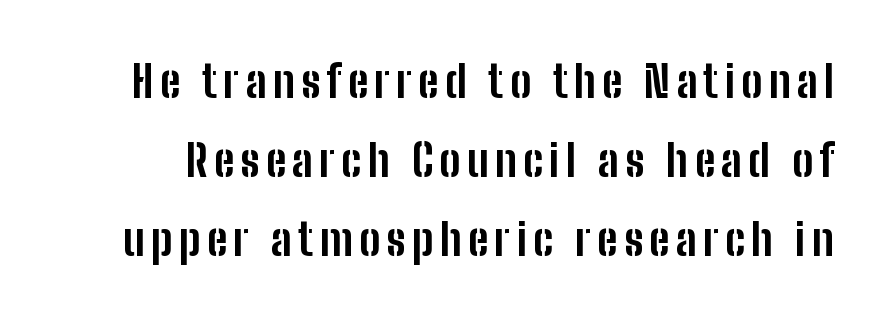
Does the weight exceed regular? Yes, all the way to bold. Descenders are the only things crossing below the line. The letters advance in unequal steps, a hallmark of proportional type. Nope, not italic — everything's standing straight. Are there feet on the stems? There aren't — it's a sans.
